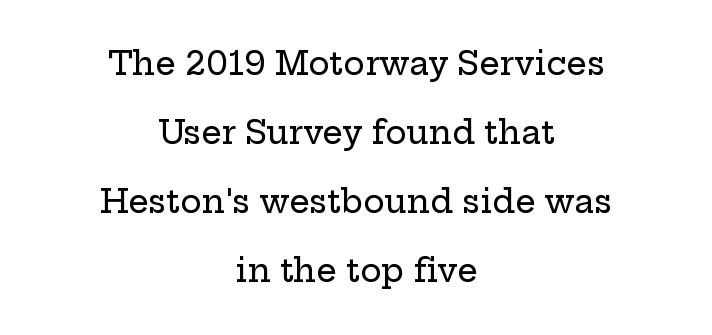
The passage shown is not underscored anywhere. Each word holds together tightly as a unit, with standard inter-letter gaps. The rendering uses natural spacing where letterforms have individual widths. The rendering uses a large line-height, opening up the rows. This is the regular roman posture of the typeface. Alignment: centered.
